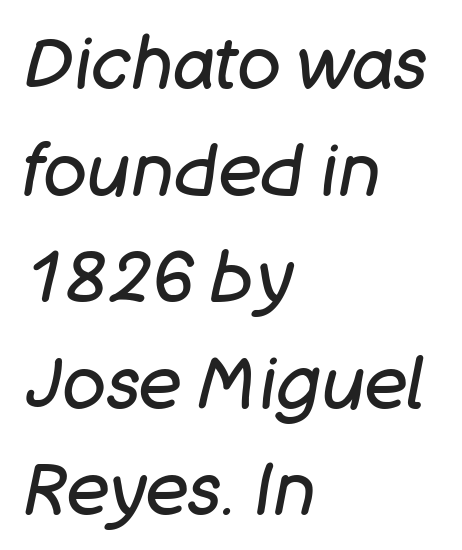
The image shows 72 px regular-weight type, italic (leaning right); set left-aligned, normal line spacing (1.48x), normal letter spacing, not underlined; low stroke contrast and a large x-height.
